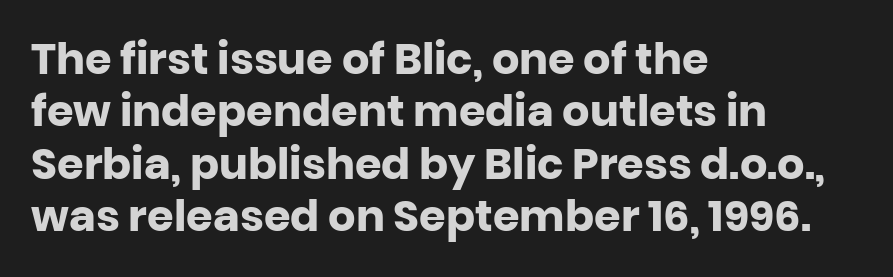
Plain, unruled lines of type. Heavy-handed strokes throughout: this text is bold. Teacher's note: observe the even left margin — that is flush-left alignment. The specimen reads as upright at a glance. The rendering uses natural spacing where letterforms have individual widths. The text was rendered using a sans face with plain stroke endings.
